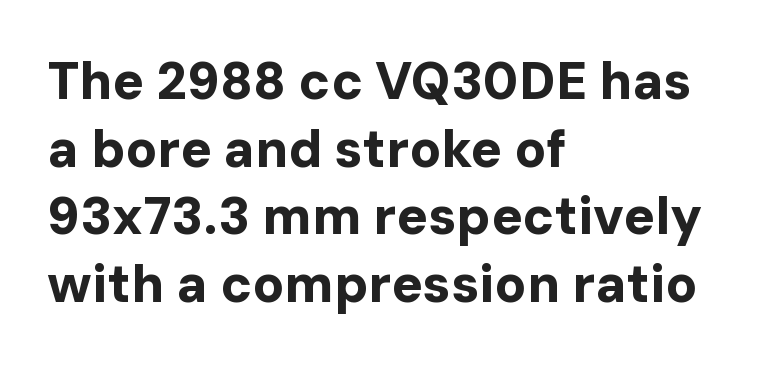
The image shows 52 px bold sans-serif type, upright; set left-aligned, normal line spacing (1.3x), normal letter spacing, not underlined; low stroke contrast and a medium x-height.
